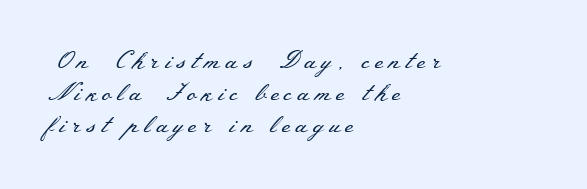
Q: Is the text bold? A: No.
Q: Is the text italic (slanted)? A: Yes.
Q: Is the text underlined? A: No.
Q: How is the paragraph aligned? A: Left-aligned.
Q: Is the spacing between letters normal or unusually wide? A: Unusually wide.
Q: Is the spacing between lines tight, normal or loose? A: Normal.
